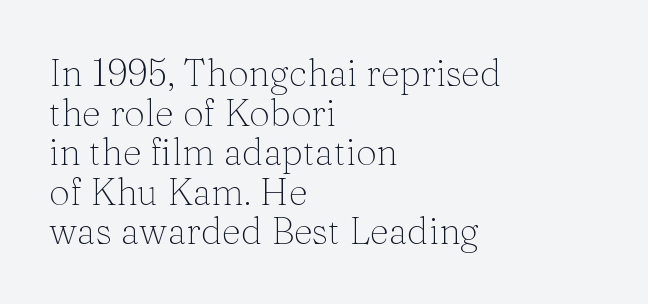
{"serif": "yes", "italic": "no", "bold": "no", "weight": "light", "width": "normal", "stroke_contrast": "medium", "x_height": "medium", "monospaced": "no", "underline": "no", "align": "left", "line_spacing": "tight", "line_spacing_ratio": 1.07, "letter_spacing": "normal", "letter_spacing_em": 0.0, "glyph_px": 37}
